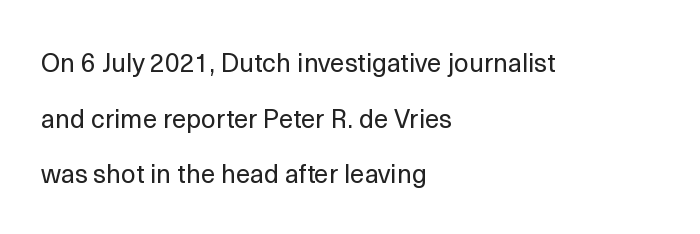
What's the leading like? Stretched, with rows far apart. The tracking reads as untouched default to a designer's eye. The rendering anchors every line to the left-hand side. The typeface has the unassuming heft of standard copy or less.
